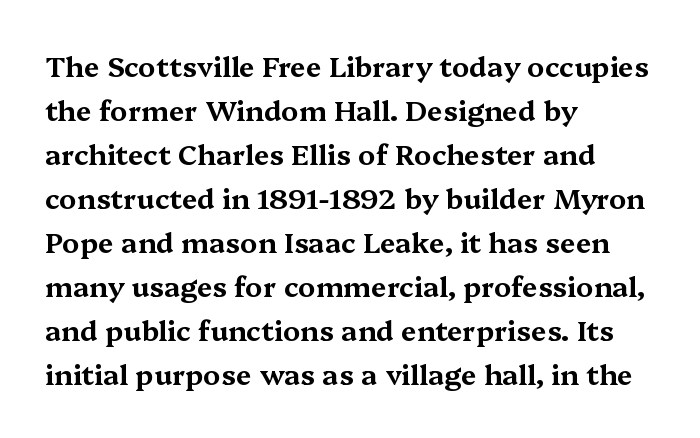
What stands out about the letter spacing? Nothing — it is the standard amount. The space beneath each line is pristine and unruled. The setting favours the left margin, as ordinary paragraphs usually do. The typography opts for an upright posture over an oblique one. Small tapered or slab feet sit at the stroke ends, so this counts as serif.
